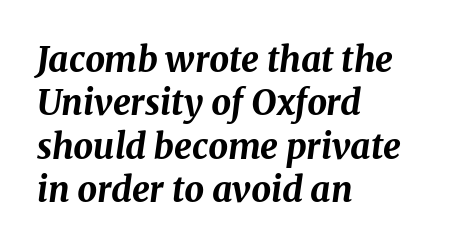
{"italic": "yes", "lean": "right", "slant_degrees": 8, "bold": "yes", "weight": "bold", "width": "normal", "stroke_contrast": "medium", "x_height": "medium", "monospaced": "no", "underline": "no", "align": "left", "line_spacing_ratio": 1.24, "letter_spacing": "normal", "letter_spacing_em": 0.0, "glyph_px": 35}
